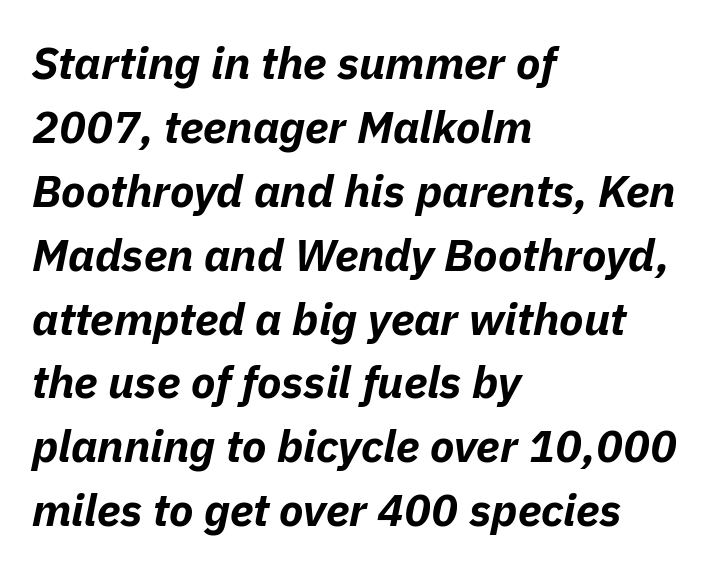
Q: Is the text bold? A: Yes.
Q: Is the text italic (slanted)? A: Yes, it leans right by about 11 degrees.
Q: Is the text underlined? A: No.
Q: How is the paragraph aligned? A: Left-aligned.
Q: Is the spacing between letters normal or unusually wide? A: Normal.
Q: Is the spacing between lines tight, normal or loose? A: Normal.
Q: Width (condensed, normal, or wide)? A: Normal.
Q: Stroke contrast? A: Low.
Q: x-height? A: Medium.
Q: Monospaced? A: No.
